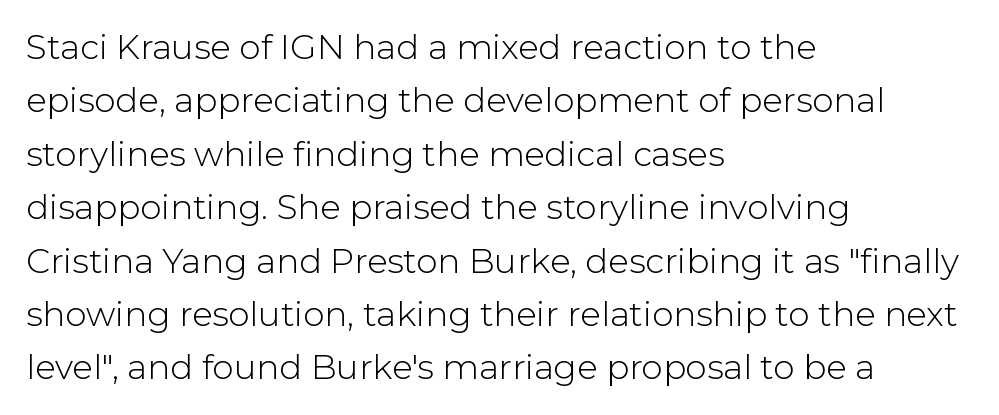
A typesetter would call this proportional, since set widths differ per character. Caption: standard tracking, unaltered. Reading down the column, the eye jumps a familiar distance to each next line. Notice how the stems are strictly vertical — no italics here.
